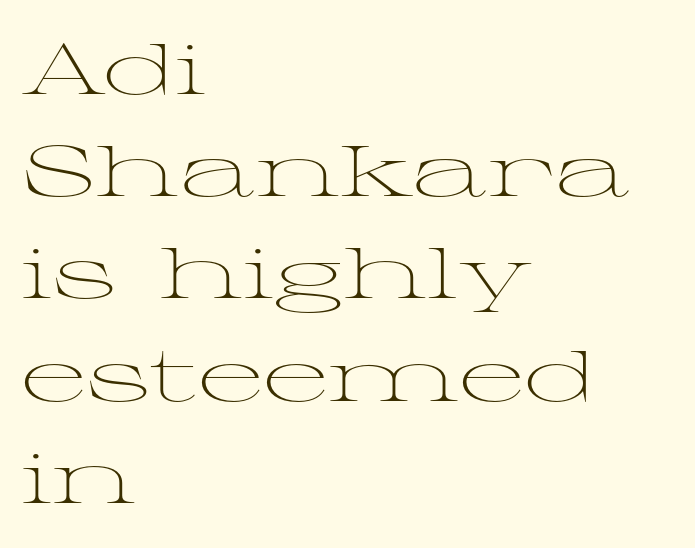
Typeset ragged right — the left edge is the straight one. The face used here is proportionally spaced, like ordinary book or web type. Each stroke keeps to a modest, everyday thickness or less. This sample uses plain, unmodified letter spacing.
